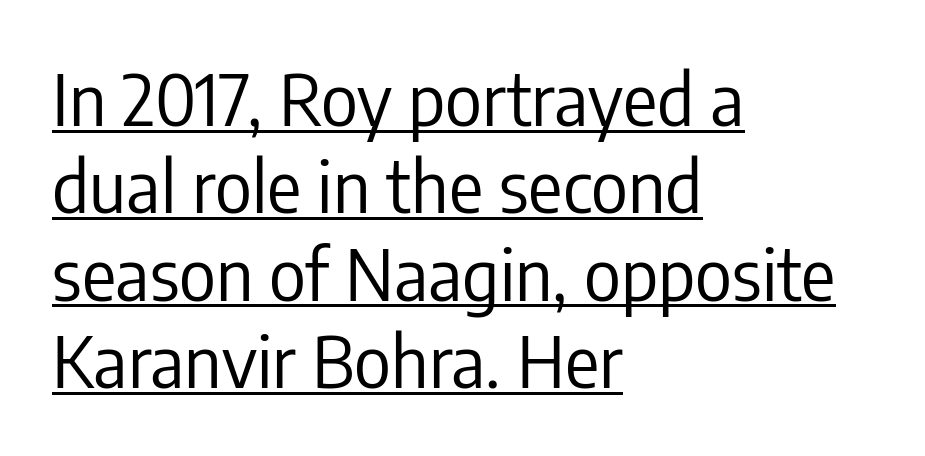
A roman cut, with each character standing at attention. Typeset ragged right — the left edge is the straight one. Tracking here is standard; glyphs follow each other at the usual distance. Nothing sits at the stroke ends, so this counts as sans-serif. Do the characters align in a grid? No, the font is proportional. Unbolded letterforms with no extra heft.
